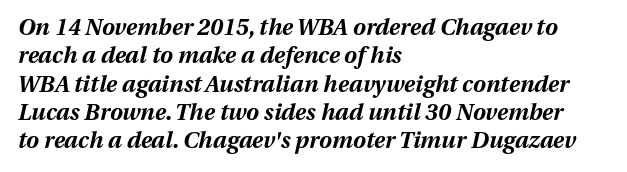
{"italic": "yes", "lean": "right", "slant_degrees": 13, "bold": "yes", "underline": "no", "align": "left", "line_spacing_ratio": 1.23, "letter_spacing": "normal", "letter_spacing_em": 0.0, "glyph_px": 23}
